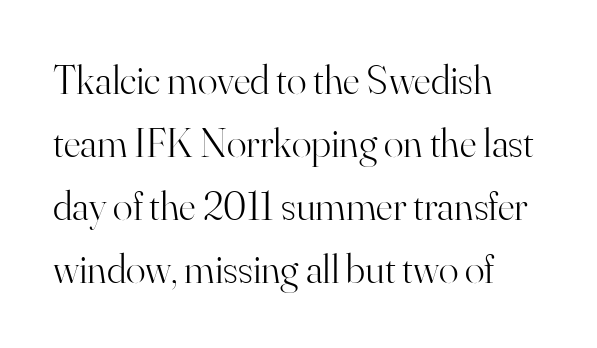
Q: Is the text bold? A: No.
Q: Is the text italic (slanted)? A: No, it is upright.
Q: Is the typeface a serif or a sans-serif typeface? A: Serif.
Q: Is the text underlined? A: No.
Q: How is the paragraph aligned? A: Left-aligned.
Q: Is the spacing between letters normal or unusually wide? A: Normal.
Q: Is the spacing between lines tight, normal or loose? A: Normal.
Q: Width (condensed, normal, or wide)? A: Normal.
Q: Stroke contrast? A: High.
Q: x-height? A: Small.
Q: Monospaced? A: No.
